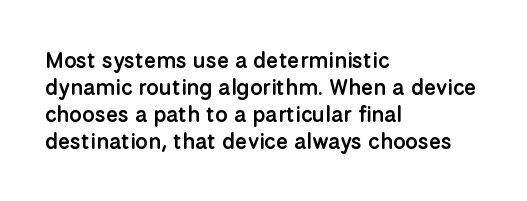
The image shows 22 px text type, upright; set left-aligned, line spacing 1.22x, normal letter spacing, not underlined.
